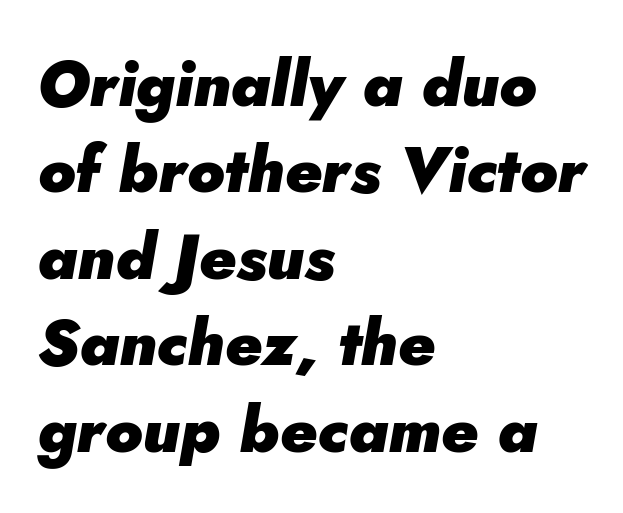
The ragged edge is on the right, which tells us the setting is flush left. The block of text has a typical density, with ordinary space between rows. Nobody drew a line under any word here. Every character sits at an angle, as italics do. The tracking reads as untouched default to a designer's eye. Heft: maximum for text — a bold.
